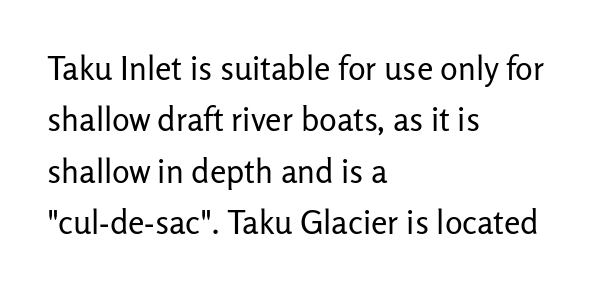
The image shows 33 px regular-weight sans-serif type, upright; set left-aligned, normal line spacing (1.56x), normal letter spacing, not underlined; low stroke contrast and a medium x-height.
